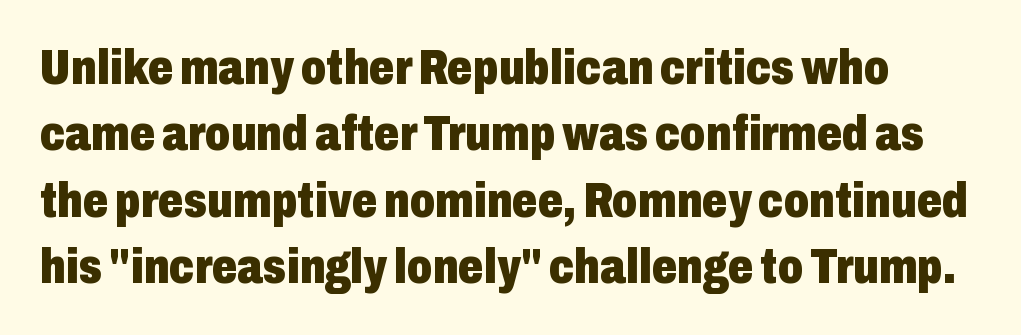
Q: Is the text bold? A: Yes.
Q: Is the text italic (slanted)? A: No, it is upright.
Q: Is the typeface a serif or a sans-serif typeface? A: Sans-serif.
Q: Is the text underlined? A: No.
Q: Is the spacing between letters normal or unusually wide? A: Normal.
Q: Is the spacing between lines tight, normal or loose? A: Normal.
Q: Width (condensed, normal, or wide)? A: Condensed.
Q: Stroke contrast? A: Low.
Q: x-height? A: Medium.
Q: Monospaced? A: No.
